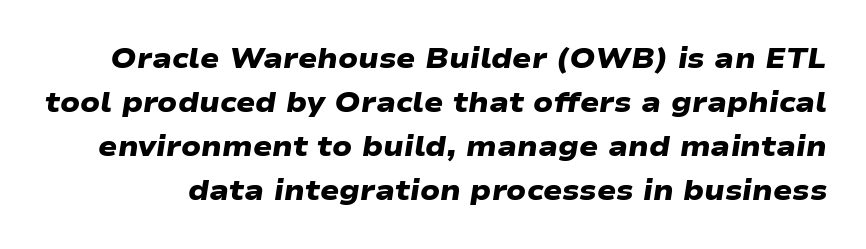
The face used here is a sans, in the tradition of grotesques and geometrics. This rendering features lettering with no underline. Is this a fixed-width face? No — the glyphs have proportional, varying widths. No extra tracking has been applied to these lines. Students, this is bold: see how much ink each stroke carries.
